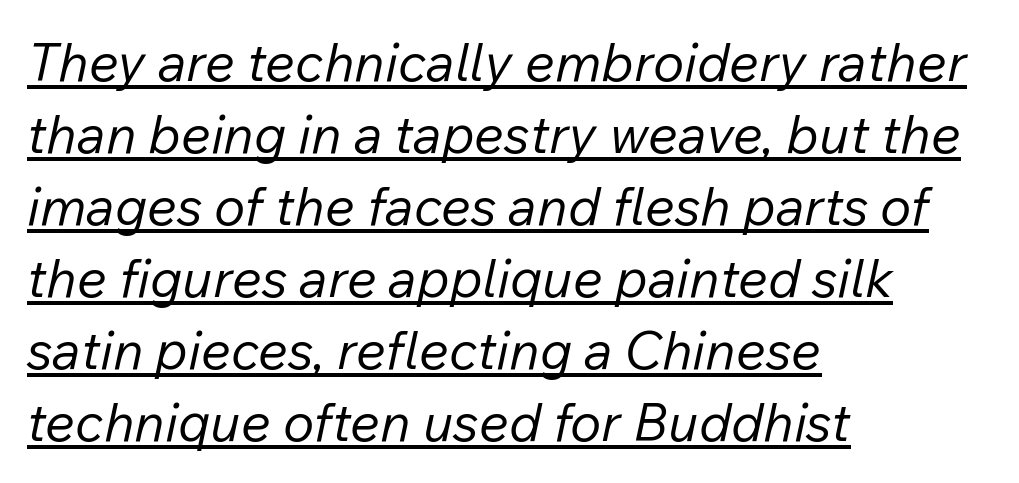
{"italic": "yes", "lean": "right", "slant_degrees": 12, "bold": "no", "weight": "regular", "width": "normal", "stroke_contrast": "low", "x_height": "medium", "monospaced": "no", "underline": "yes", "align": "left", "line_spacing": "normal", "line_spacing_ratio": 1.36, "letter_spacing": "normal", "letter_spacing_em": 0.0, "glyph_px": 53}
